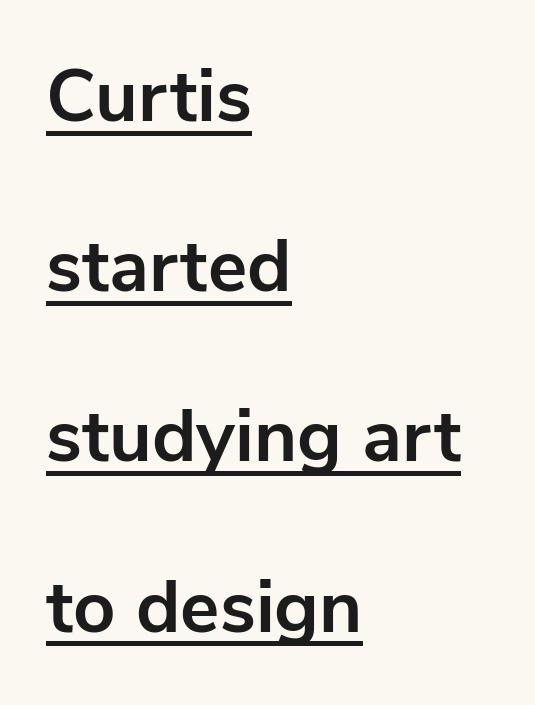
Rendered with straight, roman letterforms. Does the type have serifs? No, each stem ends abruptly. The words here are underlined. Chunky letters — that's bold for sure. Leading is clearly above the norm, producing a sparse column.
